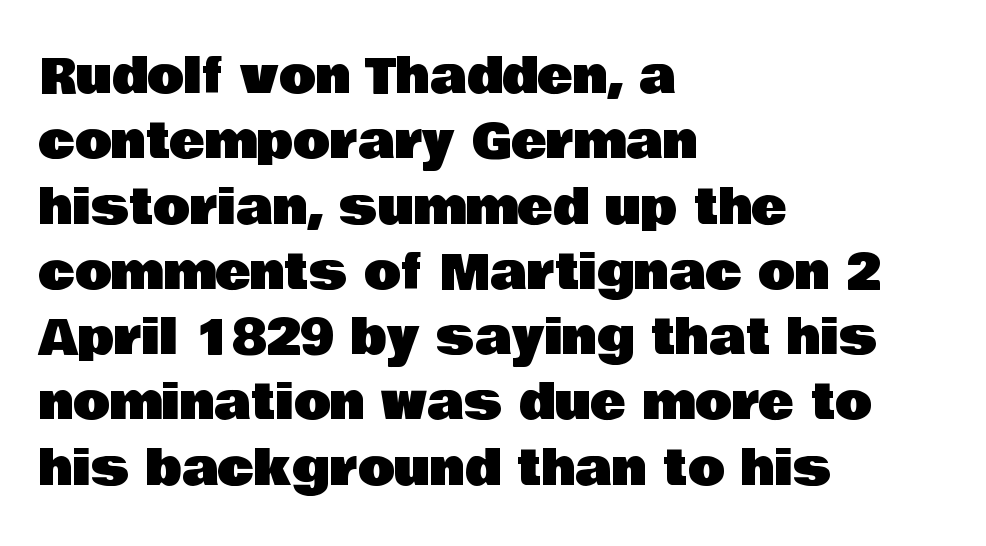
Horizontal bands of white between lines are of average thickness. Compared with a centered layout, this one pins lines to the left instead. A typesetter would call this zero additional tracking. You could not count columns in this text — the font is proportionally spaced. A clean baseline with only descenders dipping below it.
